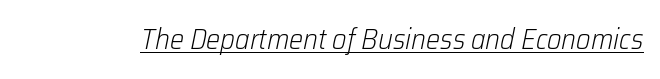
There's an unmistakable incline to the writing here. No extra ink here — the face is not bold. Do the characters align in a grid? No, the font is proportional. Students, observe the line beneath the letters — that is underlining. The line texture is even and compact thanks to regular tracking.
